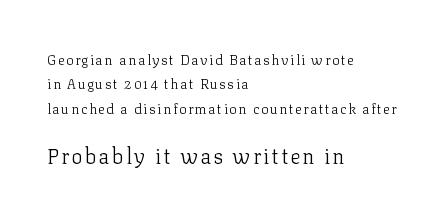
Descenders hang freely into open space. Which of the two is more prominent by size? The second, at the bottom. Think standard paragraph weight, or any step lighter than that. Each line starts at the same left margin while the right side varies.
